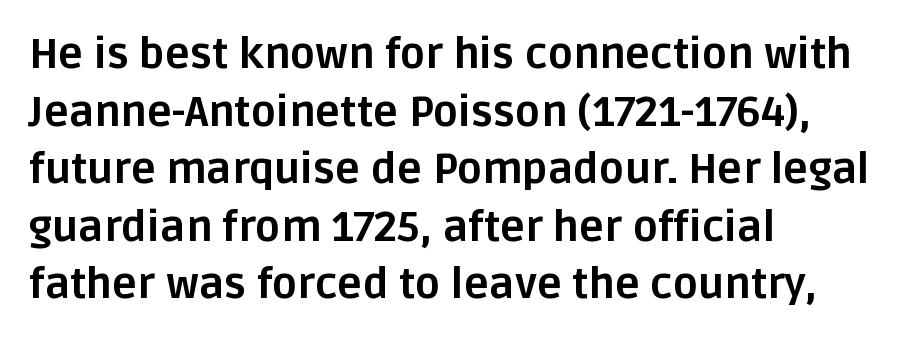
Q: Is the text bold? A: Yes.
Q: Is the text italic (slanted)? A: No, it is upright.
Q: Is the typeface a serif or a sans-serif typeface? A: Sans-serif.
Q: Is the text underlined? A: No.
Q: How is the paragraph aligned? A: Left-aligned.
Q: Is the spacing between letters normal or unusually wide? A: Normal.
Q: Is the spacing between lines tight, normal or loose? A: Normal.
Q: Width (condensed, normal, or wide)? A: Normal.
Q: Stroke contrast? A: Low.
Q: x-height? A: Large.
Q: Monospaced? A: No.
